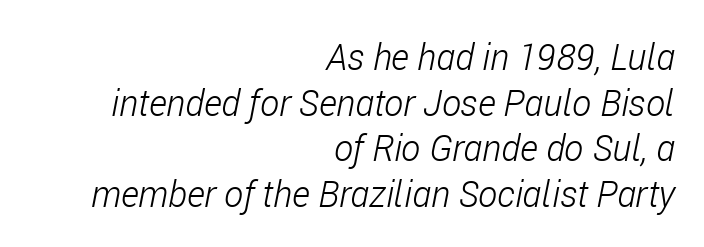
Q: Is the text bold? A: No.
Q: Is the text italic (slanted)? A: Yes, it leans right by about 11 degrees.
Q: Is the text underlined? A: No.
Q: How is the paragraph aligned? A: Right-aligned.
Q: Is the spacing between letters normal or unusually wide? A: Normal.
Q: Is the spacing between lines tight, normal or loose? A: Normal.
Q: Width (condensed, normal, or wide)? A: Condensed.
Q: Stroke contrast? A: Low.
Q: x-height? A: Medium.
Q: Monospaced? A: No.
